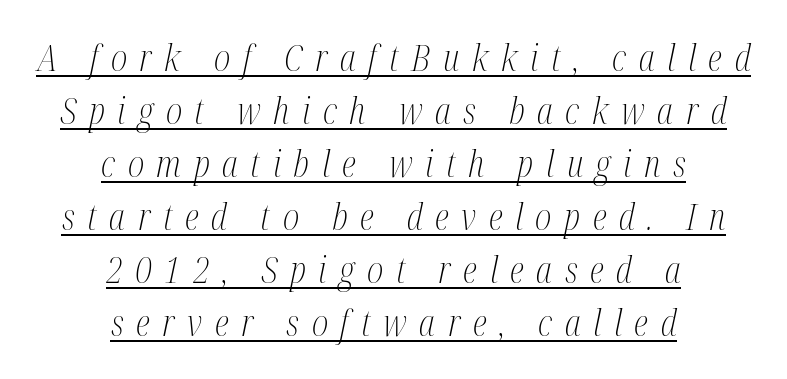
Q: Is the text bold? A: No.
Q: Is the text italic (slanted)? A: Yes, it leans right by about 12 degrees.
Q: Is the typeface a serif or a sans-serif typeface? A: Serif.
Q: Is the text underlined? A: Yes.
Q: How is the paragraph aligned? A: Centered.
Q: Is the spacing between letters normal or unusually wide? A: Unusually wide.
Q: Is the spacing between lines tight, normal or loose? A: Normal.
Q: Width (condensed, normal, or wide)? A: Condensed.
Q: Stroke contrast? A: Medium.
Q: x-height? A: Medium.
Q: Monospaced? A: No.
